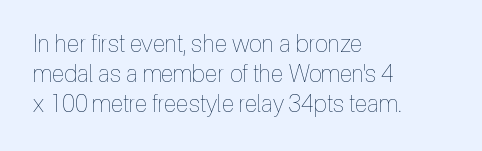
{"italic": "no", "bold": "no", "underline": "no", "align": "left", "line_spacing": "normal", "line_spacing_ratio": 1.25, "letter_spacing": "normal", "letter_spacing_em": 0.0, "glyph_px": 24}
